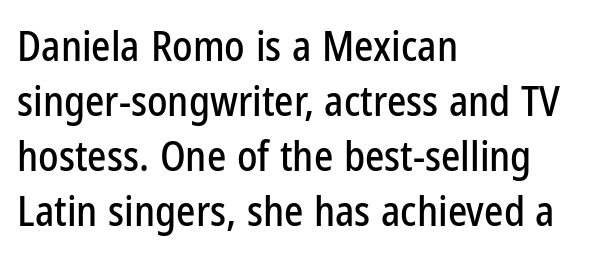
Words float on clear page, feet unadorned. This sample has the flowing, uneven cadence of proportional lettering. The text block is weighted toward the left margin, trailing off unevenly rightward. Serif or sans? Sans — the stroke terminals are bare.
